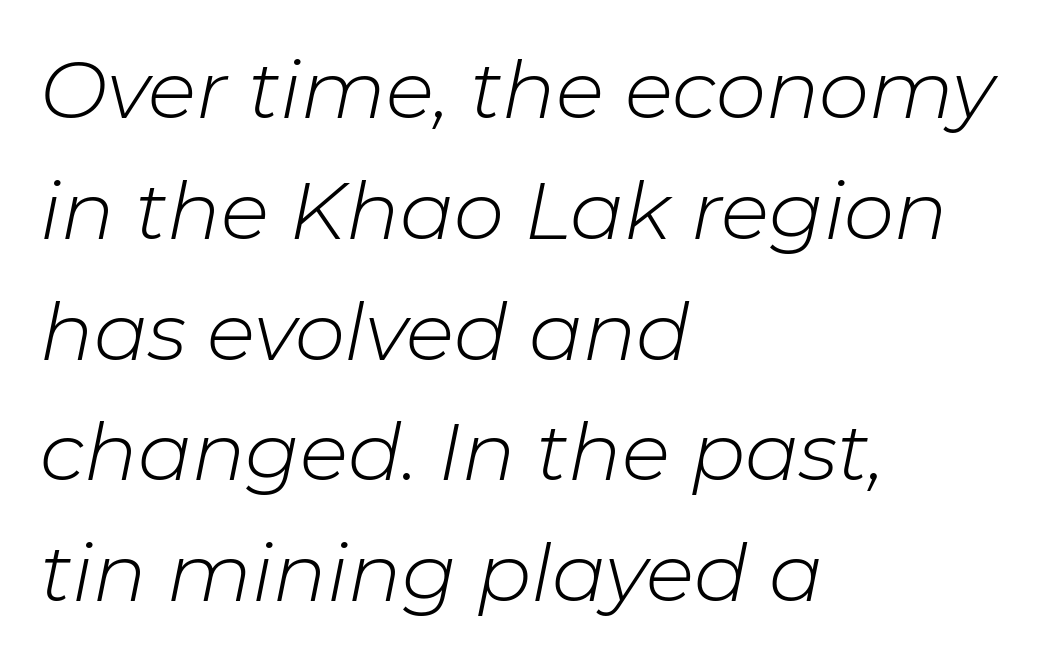
Q: Is the text bold? A: No.
Q: Is the text italic (slanted)? A: Yes, it leans right by about 11 degrees.
Q: Is the text underlined? A: No.
Q: How is the paragraph aligned? A: Left-aligned.
Q: Is the spacing between letters normal or unusually wide? A: Normal.
Q: Is the spacing between lines tight, normal or loose? A: Normal.
Q: Width (condensed, normal, or wide)? A: Normal.
Q: Stroke contrast? A: Low.
Q: x-height? A: Medium.
Q: Monospaced? A: No.
